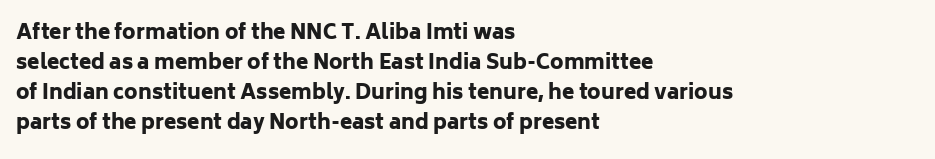
The image shows 20 px bold type, upright; set left-aligned, normal line spacing (1.5x), normal letter spacing, not underlined.
